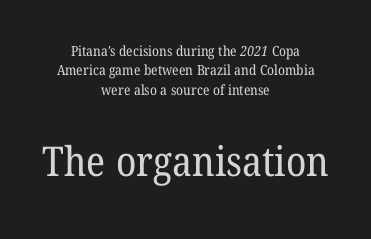
Letters have the restrained weight of plain body copy at most. Stroke terminals: seriffed. The string is rendered with underlining switched off. A typesetter would call this leading conventional body-copy spacing.
